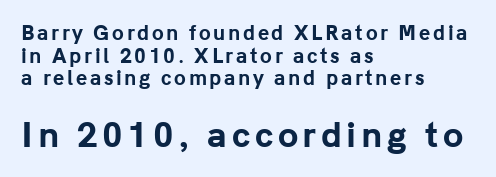
Type size steps up from the first block to the second. You can tell it's not italic because the verticals are truly vertical. Words float on clear page, feet unadorned. The text was rendered using a sans face with plain stroke endings. The paragraph shown leans on its left margin. Looks like regular typesetting: each glyph gets only the width it needs.
